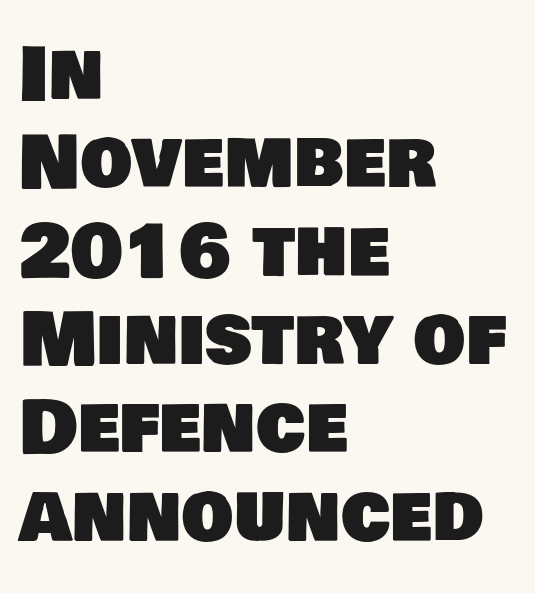
Q: Is the typeface a serif or a sans-serif typeface? A: Sans-serif.
Q: Is the text underlined? A: No.
Q: How is the paragraph aligned? A: Left-aligned.
Q: Is the spacing between letters normal or unusually wide? A: Normal.
Q: Width (condensed, normal, or wide)? A: Normal.
Q: Stroke contrast? A: Low.
Q: x-height? A: Large.
Q: Monospaced? A: No.
